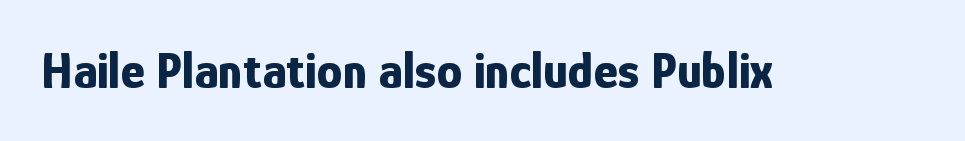
The image shows 52 px bold, condensed sans-serif type, upright; set normal letter spacing, not underlined; low stroke contrast and a medium x-height.
